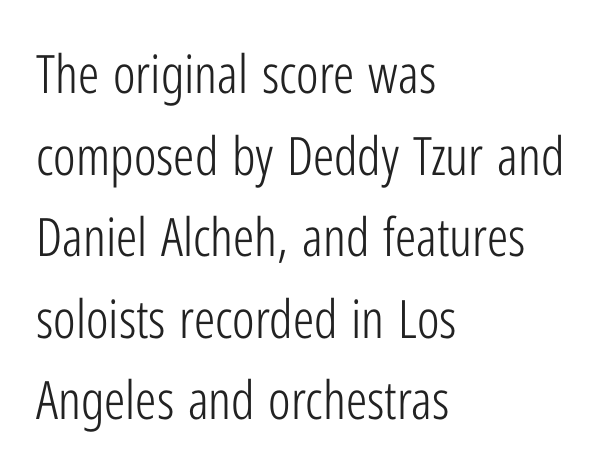
Q: Is the text bold? A: No.
Q: Is the text italic (slanted)? A: No, it is upright.
Q: Is the typeface a serif or a sans-serif typeface? A: Sans-serif.
Q: Is the text underlined? A: No.
Q: How is the paragraph aligned? A: Left-aligned.
Q: Is the spacing between letters normal or unusually wide? A: Normal.
Q: Is the spacing between lines tight, normal or loose? A: Normal.
Q: Width (condensed, normal, or wide)? A: Condensed.
Q: Stroke contrast? A: Low.
Q: x-height? A: Medium.
Q: Monospaced? A: No.
